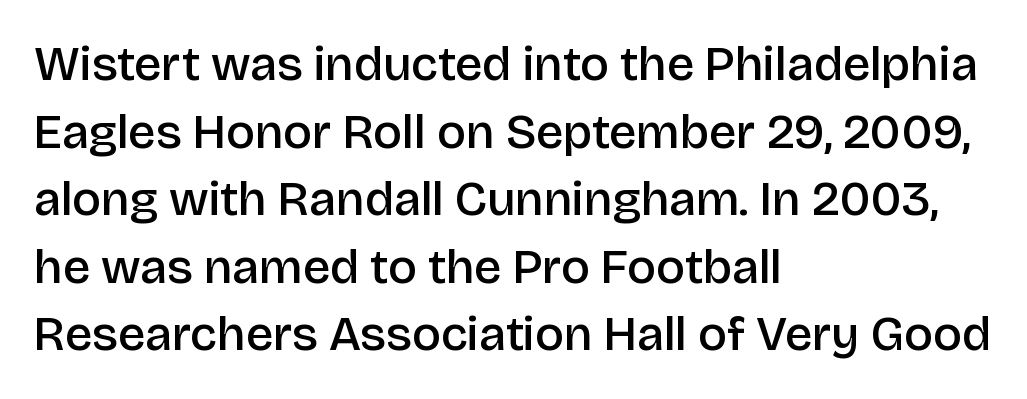
Spacing verdict: proportional, widths tailored to each character. Is the block centered? No — it sits flush against the left margin. Letterform terminals end flat and unadorned throughout the passage. The gap between lines stays unmarked. The letterforms sit shoulder to shoulder at normal distance.
